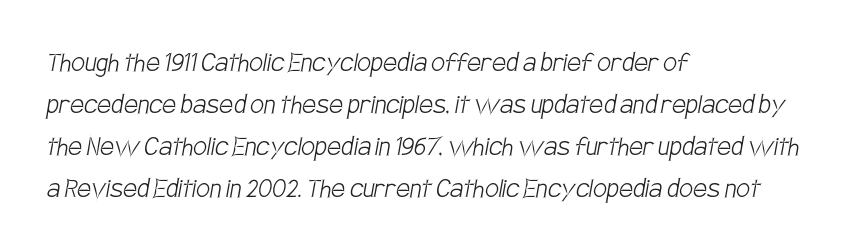
{"serif": "no", "bold": "no", "weight": "light", "width": "condensed", "stroke_contrast": "low", "x_height": "large", "monospaced": "no", "underline": "no", "align": "left", "line_spacing": "normal", "line_spacing_ratio": 1.35, "letter_spacing": "normal", "letter_spacing_em": 0.0, "glyph_px": 31}
